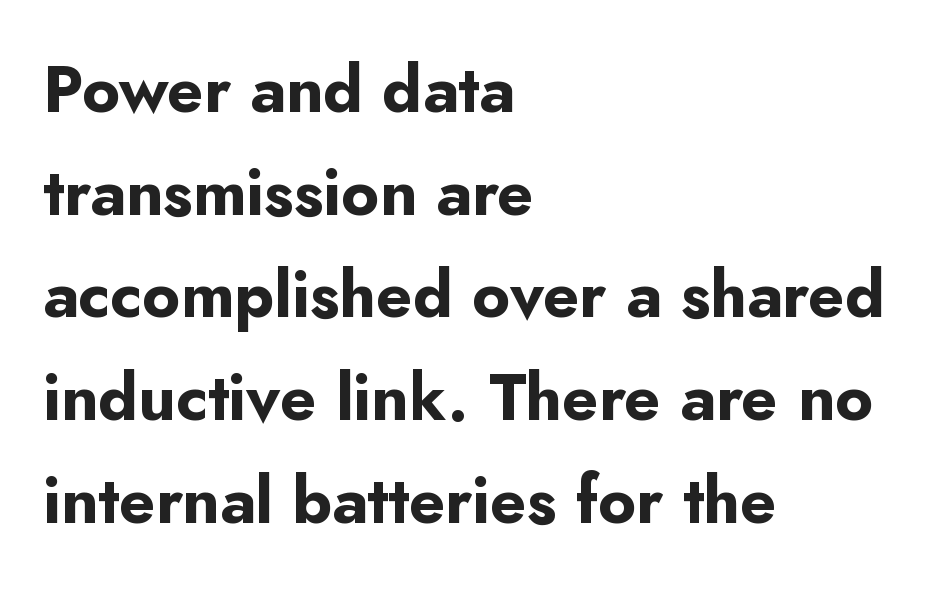
The image shows 65 px bold sans-serif type, upright; set left-aligned, normal line spacing (1.58x), normal letter spacing, not underlined; low stroke contrast and a small x-height.
